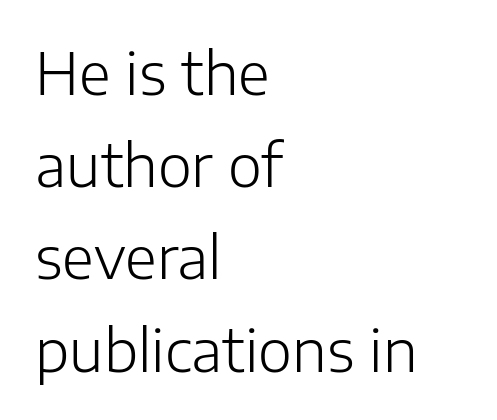
Q: Is the text bold? A: No.
Q: Is the text italic (slanted)? A: No, it is upright.
Q: Is the typeface a serif or a sans-serif typeface? A: Sans-serif.
Q: Is the text underlined? A: No.
Q: How is the paragraph aligned? A: Left-aligned.
Q: Is the spacing between letters normal or unusually wide? A: Normal.
Q: Is the spacing between lines tight, normal or loose? A: Normal.
Q: Width (condensed, normal, or wide)? A: Normal.
Q: Stroke contrast? A: Low.
Q: x-height? A: Medium.
Q: Monospaced? A: No.
